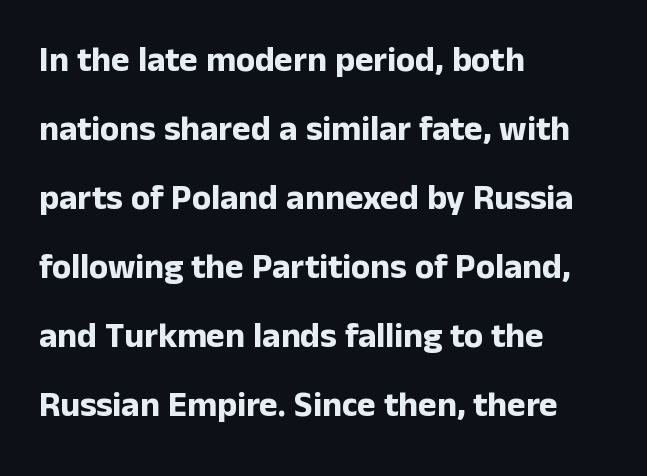
Underline: absent. Notice how the passage keeps a crisp vertical edge on the left only. Font category for this specimen: sans-serif. Caption: bold face, heavy strokes. Vertical strokes here are truly vertical. Default kerning and tracking; the words read as compact shapes.
